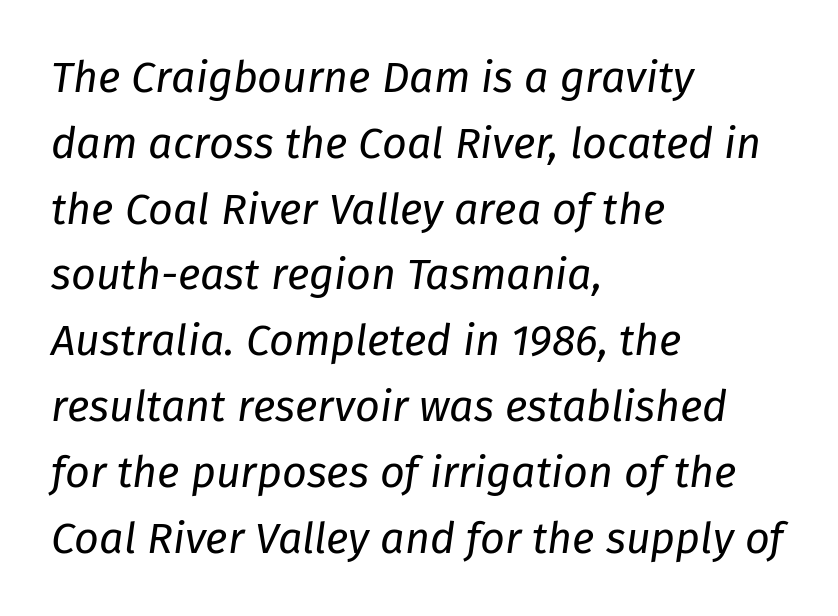
The image shows 43 px regular-weight type, italic (leaning right); set left-aligned, normal line spacing (1.53x), normal letter spacing, not underlined; low stroke contrast and a medium x-height.
